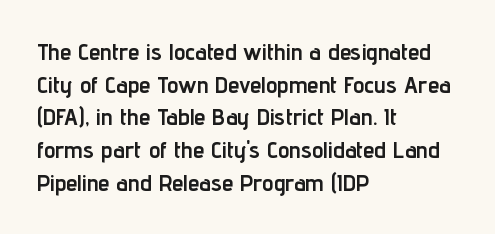
{"italic": "no", "bold": "yes", "underline": "no", "align": "left", "line_spacing": "normal", "line_spacing_ratio": 1.42, "letter_spacing": "normal", "letter_spacing_em": 0.0, "glyph_px": 23}
